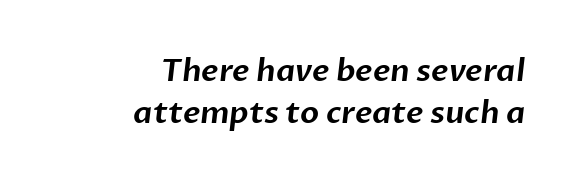
Q: Is the typeface a serif or a sans-serif typeface? A: Sans-serif.
Q: Is the text underlined? A: No.
Q: How is the paragraph aligned? A: Right-aligned.
Q: Is the spacing between letters normal or unusually wide? A: Normal.
Q: Is the spacing between lines tight, normal or loose? A: Normal.
Q: Width (condensed, normal, or wide)? A: Normal.
Q: Stroke contrast? A: Low.
Q: x-height? A: Medium.
Q: Monospaced? A: No.
